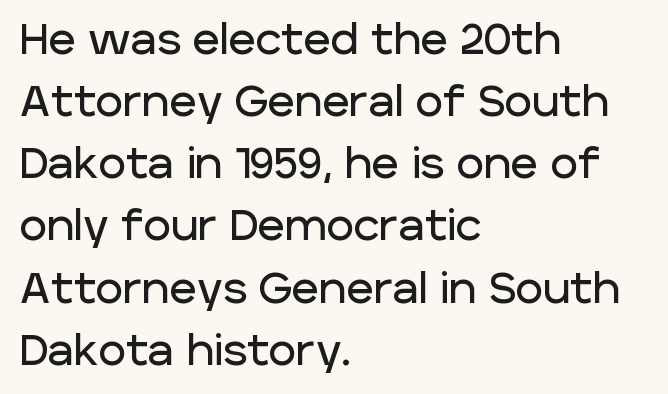
Q: Is the text italic (slanted)? A: No, it is upright.
Q: Is the typeface a serif or a sans-serif typeface? A: Sans-serif.
Q: Is the text underlined? A: No.
Q: How is the paragraph aligned? A: Left-aligned.
Q: Is the spacing between letters normal or unusually wide? A: Normal.
Q: Is the spacing between lines tight, normal or loose? A: Normal.
Q: Width (condensed, normal, or wide)? A: Normal.
Q: Stroke contrast? A: Low.
Q: x-height? A: Large.
Q: Monospaced? A: No.
